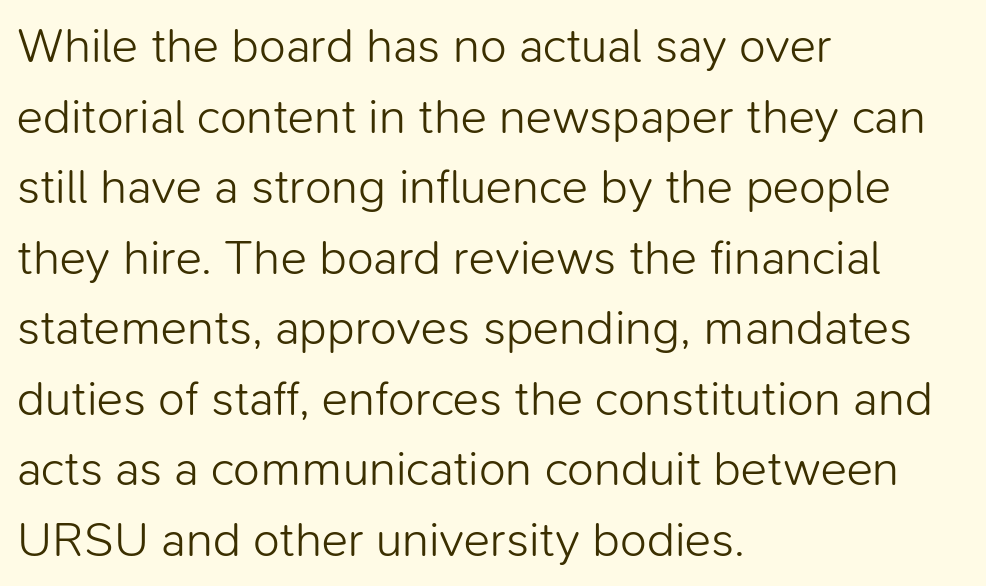
The image shows 49 px light sans-serif type, upright; set left-aligned, normal line spacing (1.44x), normal letter spacing, not underlined; low stroke contrast and a medium x-height.
